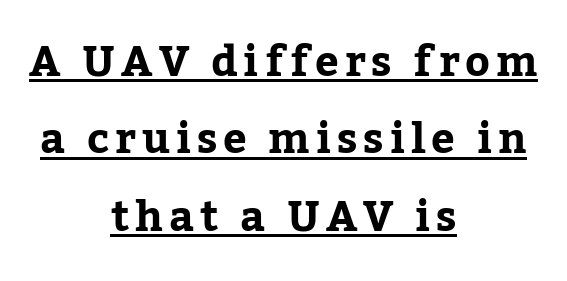
{"serif": "yes", "italic": "no", "bold": "yes", "weight": "bold", "width": "normal", "stroke_contrast": "low", "x_height": "medium", "monospaced": "no", "underline": "yes", "align": "center", "line_spacing_ratio": 1.84, "glyph_px": 42}
